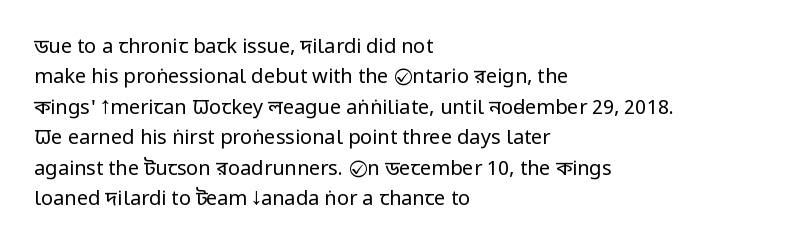
Q: Is the text bold? A: No.
Q: Is the text italic (slanted)? A: No, it is upright.
Q: Is the text underlined? A: No.
Q: How is the paragraph aligned? A: Left-aligned.
Q: Is the spacing between letters normal or unusually wide? A: Normal.
Q: Is the spacing between lines tight, normal or loose? A: Normal.
